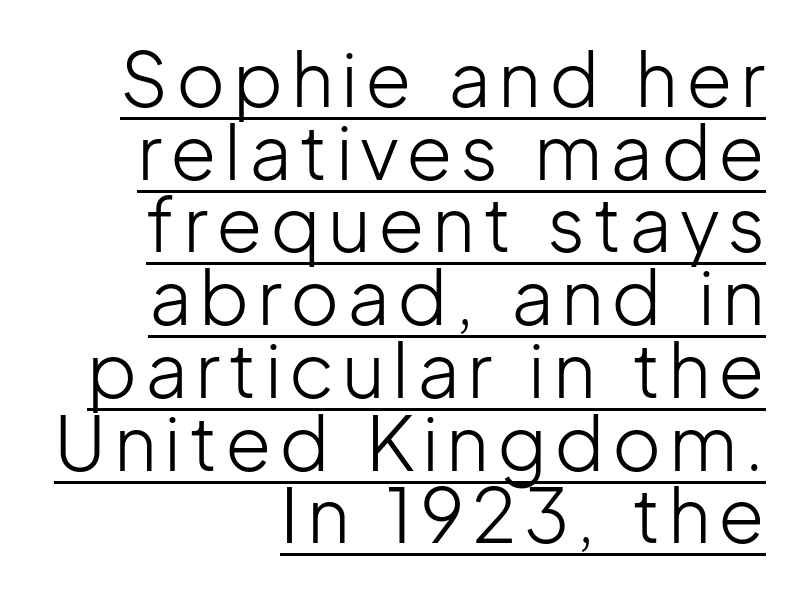
Stem width sits at or under what a default text font uses. Students, observe: this is what under-led, compact text looks like. You can see a thin bar hugging the bottom of the glyphs. A sans-serif font was chosen for this passage. Note the varied advance widths — an 'i' is clearly narrower than an 'm'.
